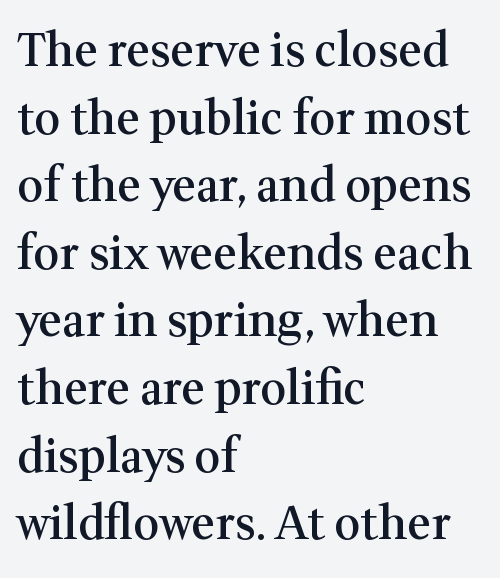
Tracking here is standard; glyphs follow each other at the usual distance. Observe the serifs anchoring each vertical stroke in this sample. A typesetter would mark this as roman, not italic. Casual observation: everything's shoved over to the left.
